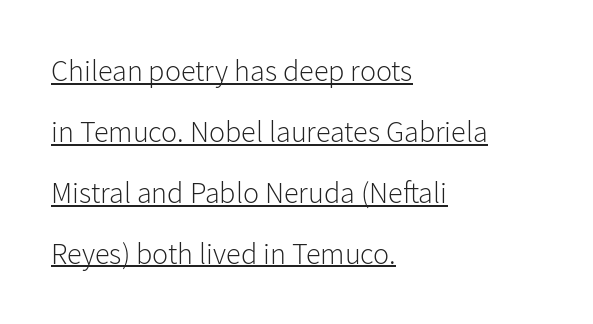
The image shows 30 px light sans-serif type, upright; set left-aligned, loose line spacing (2.03x), normal letter spacing, underlined; low stroke contrast and a medium x-height.
